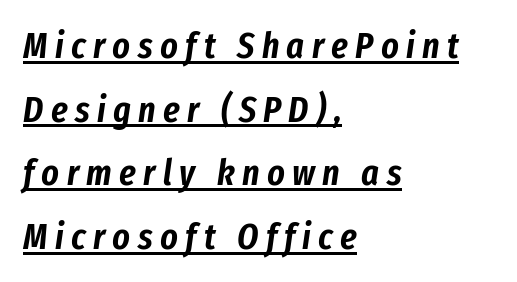
The rendering anchors every line to the left-hand side. Descenders here cross a horizontal rule under the line. Yep, that's italic — everything's leaning. The gaps between neighbouring characters are conspicuously large.
